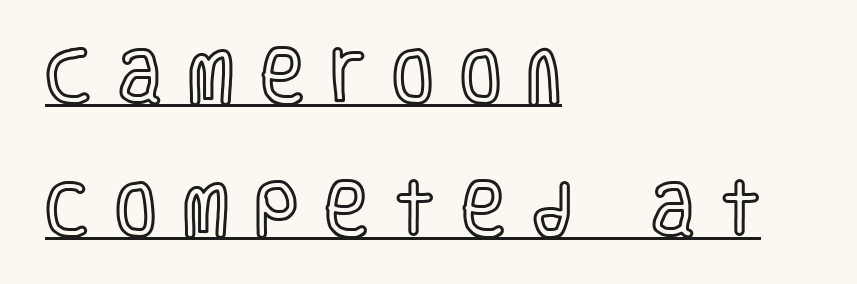
{"italic": "no", "width": "condensed", "x_height": "large", "monospaced": "no", "underline": "yes", "align": "left", "line_spacing": "loose", "line_spacing_ratio": 2.22, "letter_spacing": "wide", "letter_spacing_em": 0.44, "glyph_px": 60}
